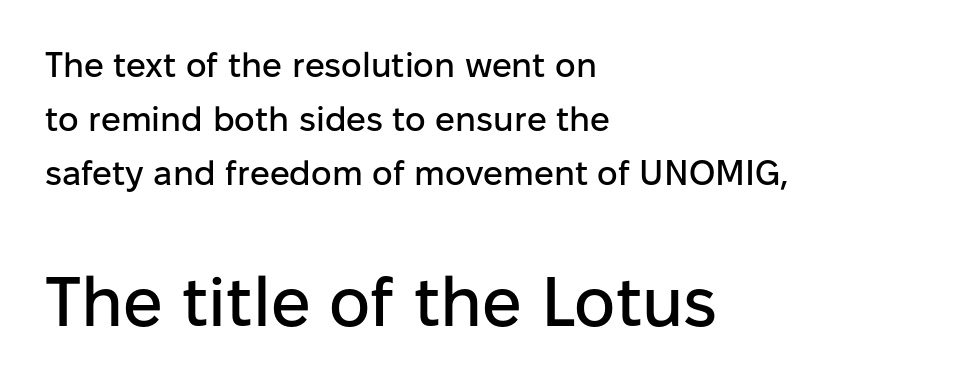
{"serif": "no", "italic": "no", "width": "normal", "stroke_contrast": "low", "x_height": "medium", "monospaced": "no", "underline": "no", "align": "left", "line_spacing": "normal", "line_spacing_ratio": 1.54, "letter_spacing": "normal", "letter_spacing_em": 0.0, "larger_block": "second", "size_ratio": 2.0, "glyph_px": 70}
